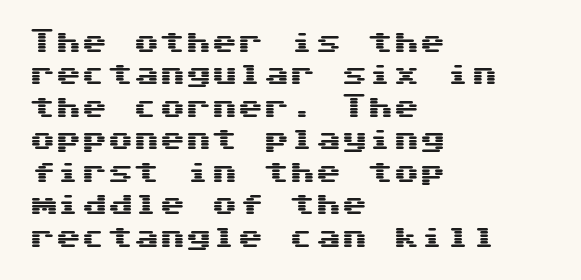
The image shows 26 px text type, upright; set left-aligned, normal line spacing (1.25x), normal letter spacing, not underlined.
